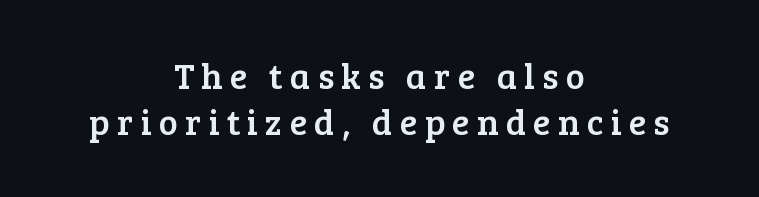
{"serif": "yes", "italic": "no", "width": "normal", "stroke_contrast": "low", "x_height": "medium", "monospaced": "no", "underline": "no", "align": "center", "line_spacing": "normal", "line_spacing_ratio": 1.28, "letter_spacing": "wide", "letter_spacing_em": 0.2, "glyph_px": 36}
